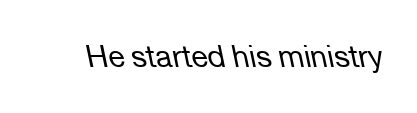
Would a proofreader flag this as italicized? Yes. A bare baseline throughout the passage. Weight class: somewhere from thin through regular. There is no visible air inserted between adjacent glyphs.
